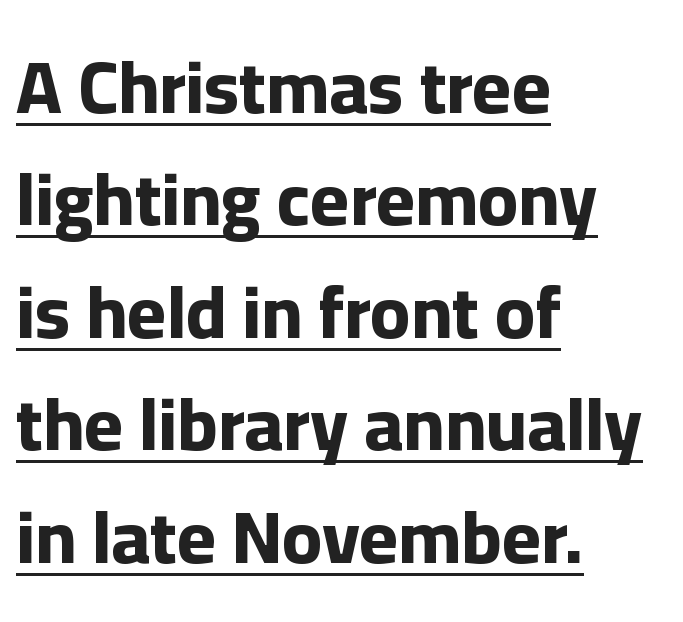
The image shows 74 px bold sans-serif type, upright; set left-aligned, normal line spacing (1.52x), normal letter spacing, underlined; low stroke contrast and a medium x-height.
